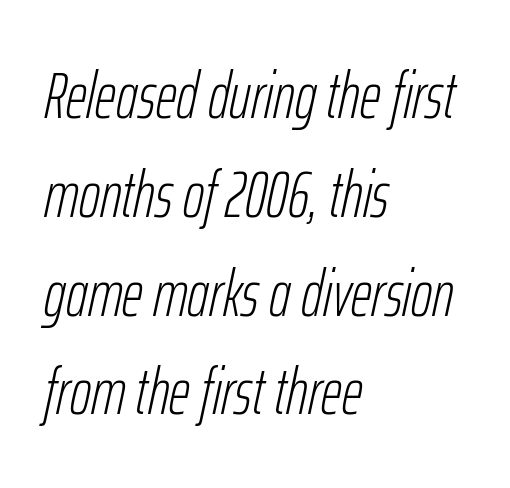
Caption: standard tracking, unaltered. Think of a printed novel: that variable character pitch is what you see here. The passage shown stacks its lines at a standard gap. Weight: regular or lighter. Horizontal alignment here is leftward, the default for most running prose.
